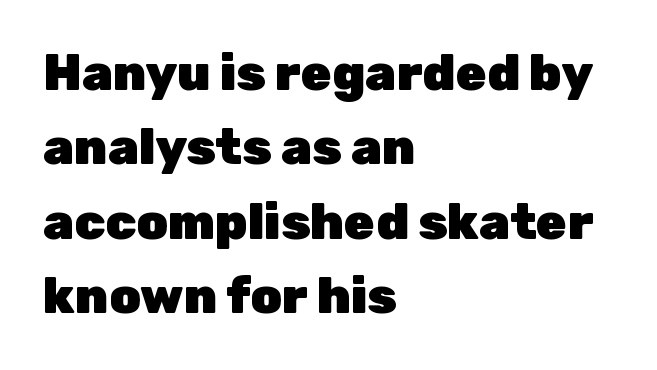
{"serif": "no", "italic": "no", "bold": "yes", "weight": "heavy", "width": "normal", "stroke_contrast": "low", "x_height": "medium", "monospaced": "no", "underline": "no", "align": "left", "line_spacing": "normal", "line_spacing_ratio": 1.49, "letter_spacing": "normal", "letter_spacing_em": 0.0, "glyph_px": 50}
